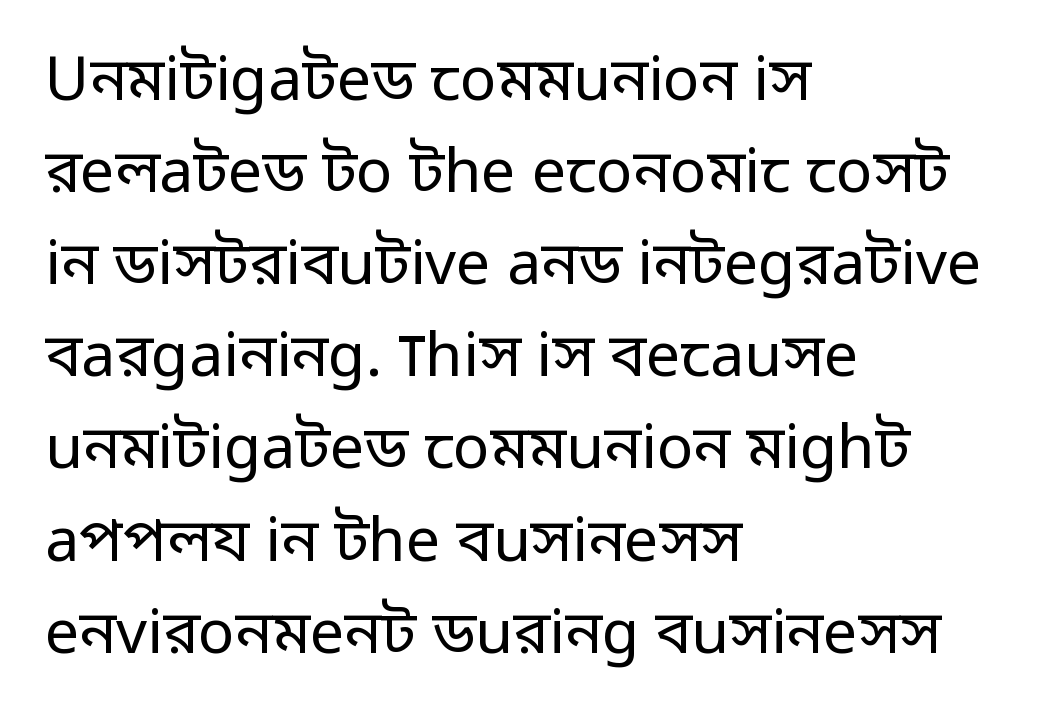
{"serif": "no", "italic": "no", "bold": "no", "weight": "regular", "width": "normal", "stroke_contrast": "low", "x_height": "medium", "monospaced": "no", "underline": "no", "align": "left", "line_spacing": "normal", "line_spacing_ratio": 1.51, "letter_spacing": "normal", "letter_spacing_em": 0.0, "glyph_px": 61}
